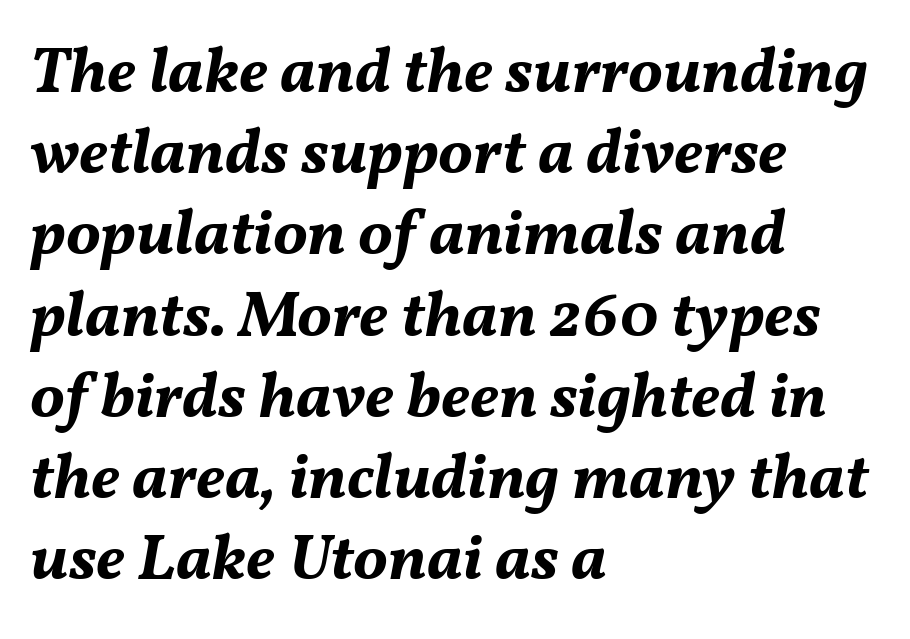
{"italic": "yes", "lean": "right", "slant_degrees": 11, "bold": "yes", "weight": "bold", "width": "normal", "stroke_contrast": "medium", "x_height": "medium", "monospaced": "no", "underline": "no", "align": "left", "line_spacing": "normal", "line_spacing_ratio": 1.25, "letter_spacing": "normal", "letter_spacing_em": 0.0, "glyph_px": 65}
